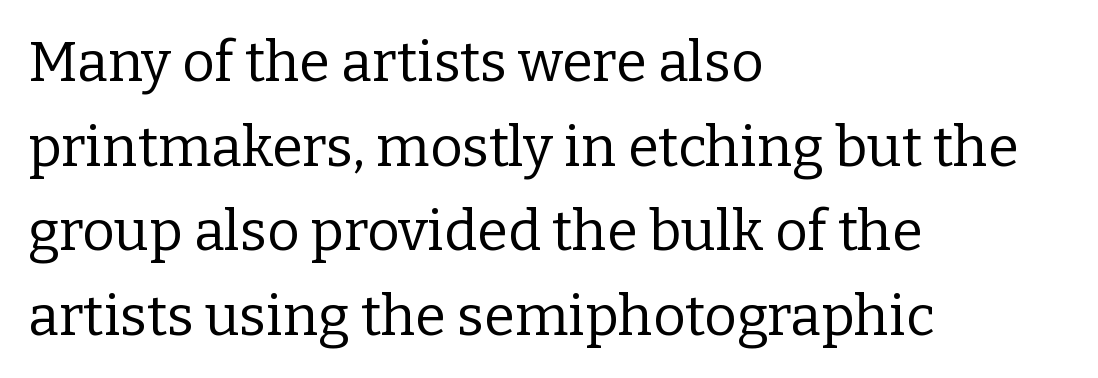
The image shows 56 px regular-weight serif type, upright; set left-aligned, normal line spacing (1.51x), normal letter spacing, not underlined; low stroke contrast and a medium x-height.
